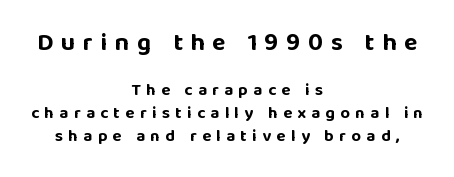
The image shows 25 px bold type, upright; set centered, normal line spacing (1.34x), unusually wide letter spacing (+0.31 em), not underlined; the first (top) block is 1.47x larger.
